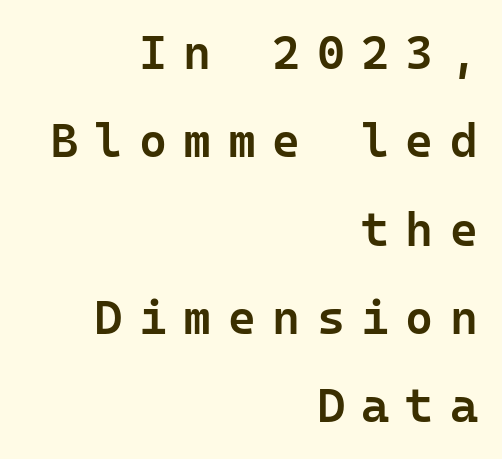
Think of a typewriter: that constant character pitch is what you see here. Stroke terminals: plain, sans-serif. The ragged edge is on the left, which tells us the setting is flush right. Decoration check: the copy has no underline. Stems and bowls a touch heavier than normal — semibold.
